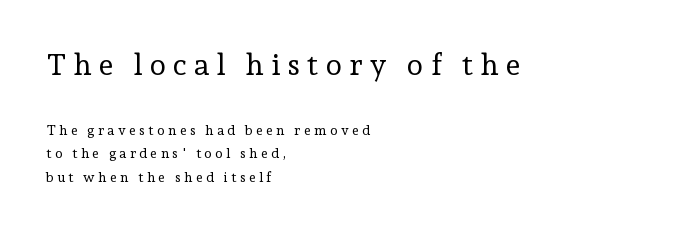
{"serif": "yes", "italic": "no", "bold": "no", "weight": "regular", "width": "normal", "stroke_contrast": "low", "x_height": "medium", "monospaced": "no", "underline": "no", "align": "left", "line_spacing": "normal", "line_spacing_ratio": 1.69, "letter_spacing": "wide", "letter_spacing_em": 0.23, "larger_block": "first", "size_ratio": 2.14, "glyph_px": 30}
